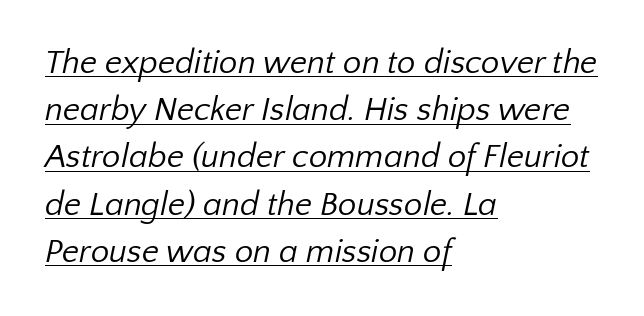
This rendering features underlined lettering. This sample keeps an unexceptional amount of space between lines. Weight: in the light-to-regular range. Here the designer chose a conventional face with non-uniform glyph widths. Compared with typical body copy, the letter spacing here is the same. One-word summary of the alignment: left.
